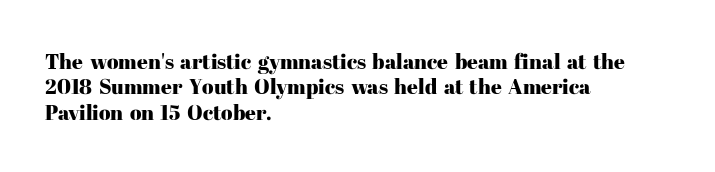
The image shows 21 px text type, upright; set left-aligned, line spacing 1.21x, normal letter spacing, not underlined.
